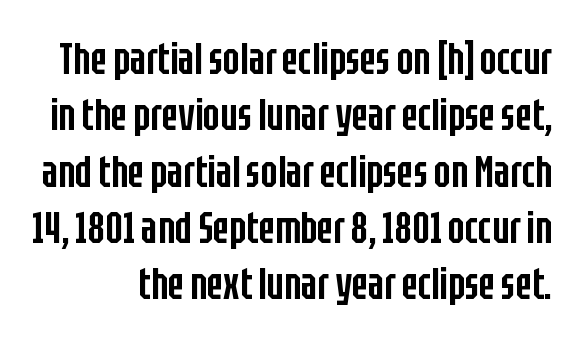
The image shows 44 px semibold, condensed sans-serif type, upright; set normal line spacing (1.28x), normal letter spacing, not underlined; low stroke contrast and a large x-height.
